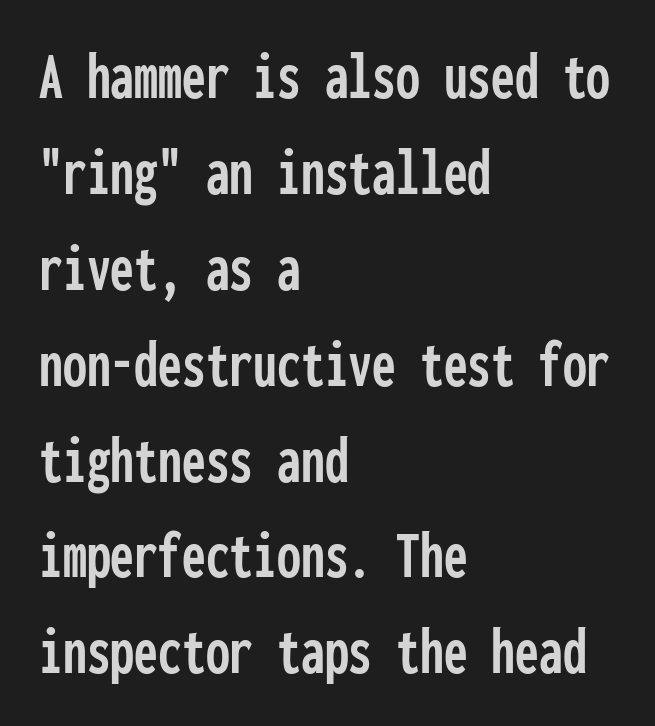
These lines were composed using upright roman letters. The tracking reads as untouched default to a designer's eye. Unlike a traditional serif, this face leaves its strokes unadorned. Words float on clear page, feet unadorned. A typesetter would call this leading conventional body-copy spacing. Layout note: lines flush left.
